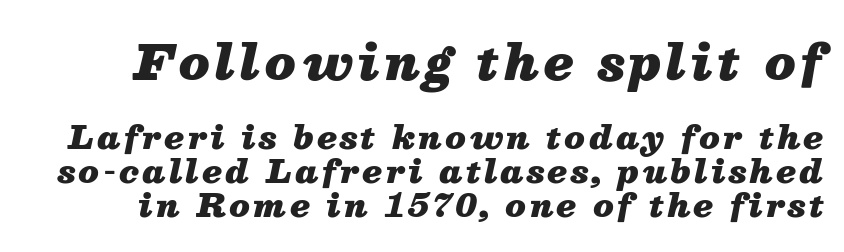
Summary of weight: heavy, a full bold. Regarding leading, the lines here are crowded together. The words here are not underlined. The face used here is proportionally spaced, like ordinary book or web type.
